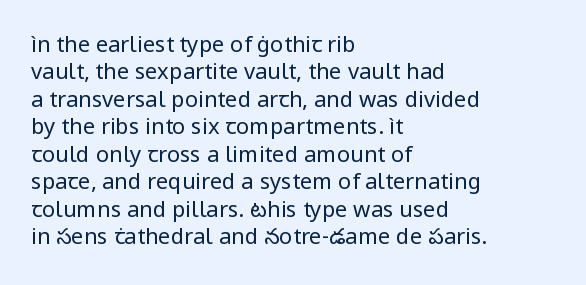
The image shows 22 px text type, upright; set left-aligned, normal line spacing (1.25x), normal letter spacing, not underlined.
